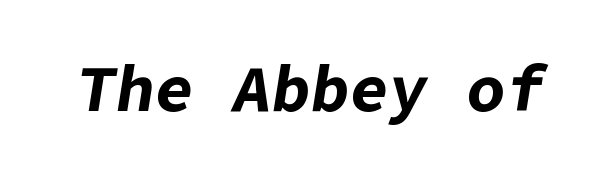
Is the type bold? Yes — the strokes are clearly thick and heavy. The specimen omits any rule beneath the text block's lines. The face used here is rendered with its standard letterfit. Italic? Definitely — the glyphs are oblique.
